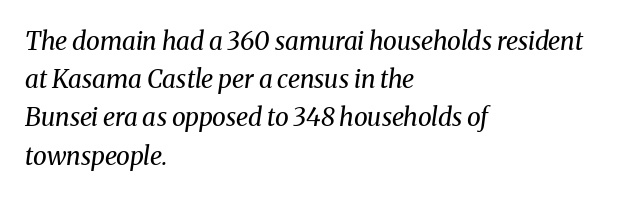
In terms of leading, this rendering sits right in the middle. Is the stroke heavy? The answer is a plain regular-or-lighter. Italic? Definitely — the glyphs are oblique. Caption: standard tracking, unaltered. The rendering anchors every line to the left-hand side.
